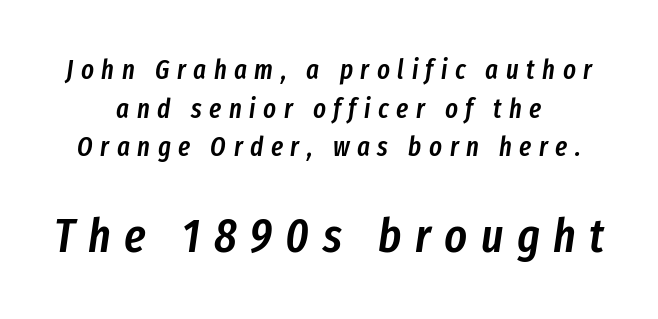
One-word summary of the alignment: center. Whoever set this chose a conventional vertical rhythm. This sample uses expanded letter spacing, leaving extra air between glyphs. Descender tails drop into unmarked territory. How heavy is the stroke? Medium-heavy — a semibold, shy of bold. The passage shown is typed in a proportional face where columns would drift.
